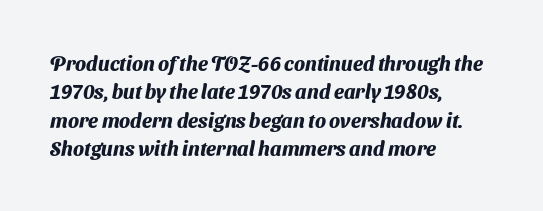
{"bold": "yes", "underline": "no", "align": "left", "line_spacing": "normal", "line_spacing_ratio": 1.42, "letter_spacing": "normal", "letter_spacing_em": 0.0, "glyph_px": 20}
